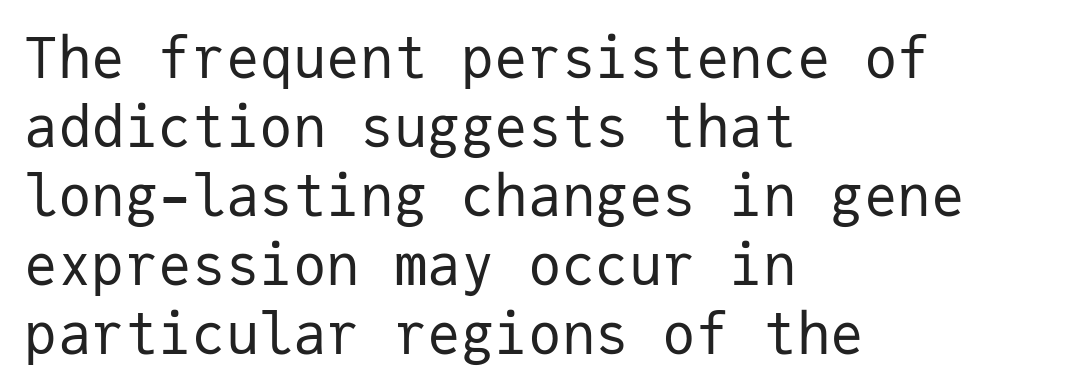
Q: Is the text bold? A: No.
Q: Is the text italic (slanted)? A: No, it is upright.
Q: Is the typeface a serif or a sans-serif typeface? A: Sans-serif.
Q: Is the text underlined? A: No.
Q: How is the paragraph aligned? A: Left-aligned.
Q: Is the spacing between letters normal or unusually wide? A: Normal.
Q: Width (condensed, normal, or wide)? A: Normal.
Q: Stroke contrast? A: Low.
Q: x-height? A: Medium.
Q: Monospaced? A: Yes.
